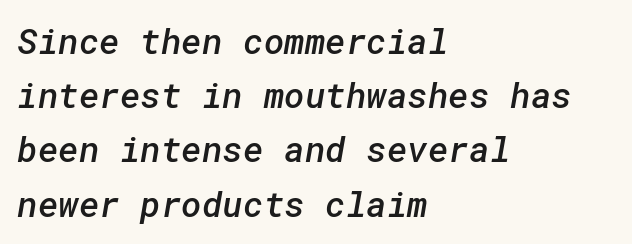
Q: Is the text bold? A: Semi-bold.
Q: Is the typeface a serif or a sans-serif typeface? A: Sans-serif.
Q: Is the text underlined? A: No.
Q: How is the paragraph aligned? A: Left-aligned.
Q: Is the spacing between letters normal or unusually wide? A: Normal.
Q: Is the spacing between lines tight, normal or loose? A: Normal.
Q: Width (condensed, normal, or wide)? A: Normal.
Q: Stroke contrast? A: Low.
Q: x-height? A: Medium.
